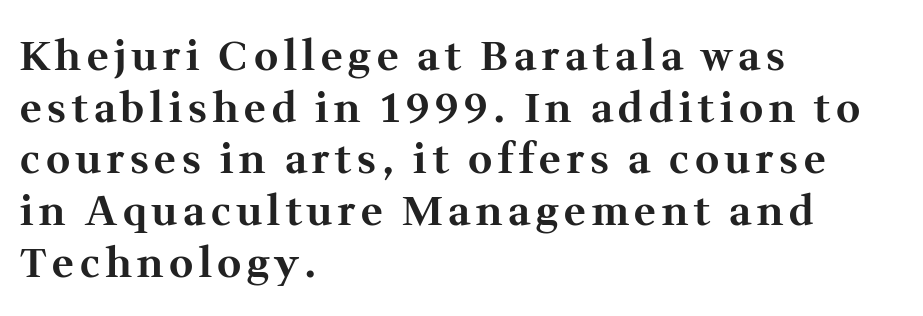
Vertical spacing — default. The axis of the letterforms is exactly vertical. This rendering employs a face with finishing strokes, i.e., a serif. This rendering features lettering with no underline.
